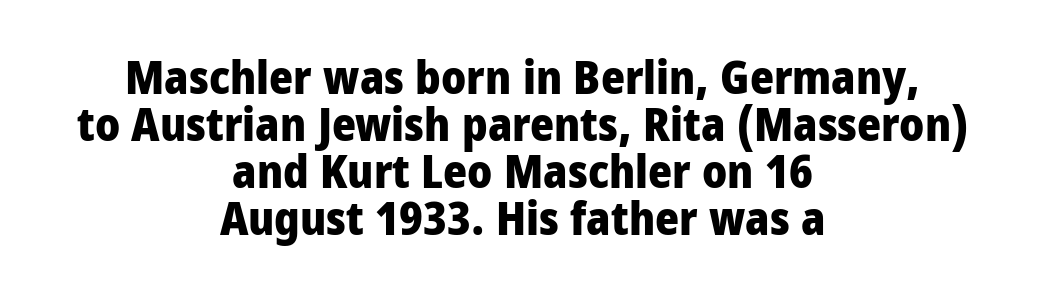
{"serif": "no", "italic": "no", "bold": "yes", "weight": "heavy", "width": "normal", "stroke_contrast": "low", "x_height": "medium", "monospaced": "no", "underline": "no", "align": "center", "line_spacing": "tight", "line_spacing_ratio": 1.02, "letter_spacing": "normal", "letter_spacing_em": 0.0, "glyph_px": 46}
